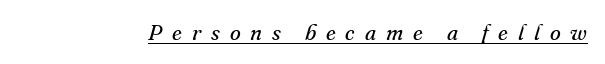
The image shows 22 px text type, italic (leaning right); set unusually wide letter spacing (+0.45 em), underlined.
